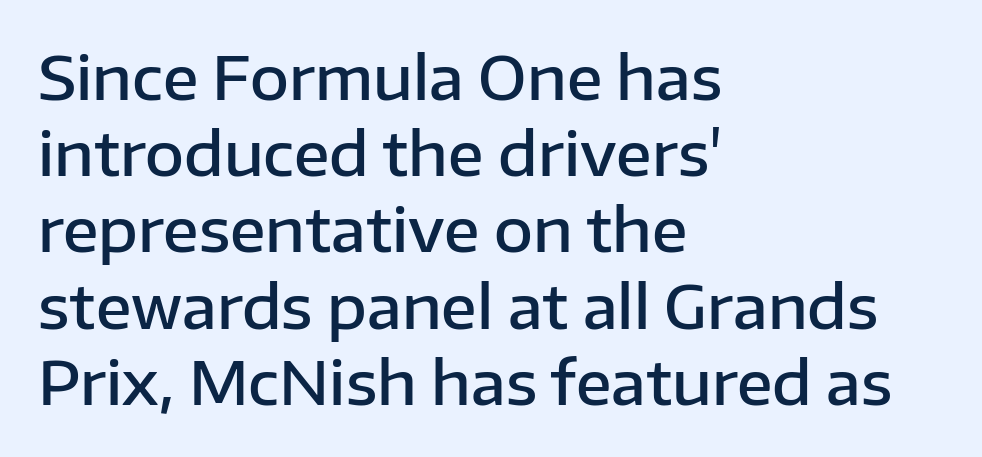
The typesetting leans somewhat heavy: a semibold. A typesetter would label this face a sans. Check under the words: just untouched page. The lettering holds an erect, upright posture throughout. This rendering leaves character spacing at its baseline value.
